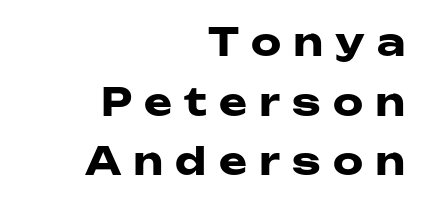
{"serif": "no", "italic": "no", "bold": "yes", "weight": "heavy", "width": "wide", "stroke_contrast": "low", "x_height": "medium", "monospaced": "no", "underline": "no", "align": "right", "line_spacing": "normal", "line_spacing_ratio": 1.57, "letter_spacing": "wide", "letter_spacing_em": 0.32, "glyph_px": 38}
